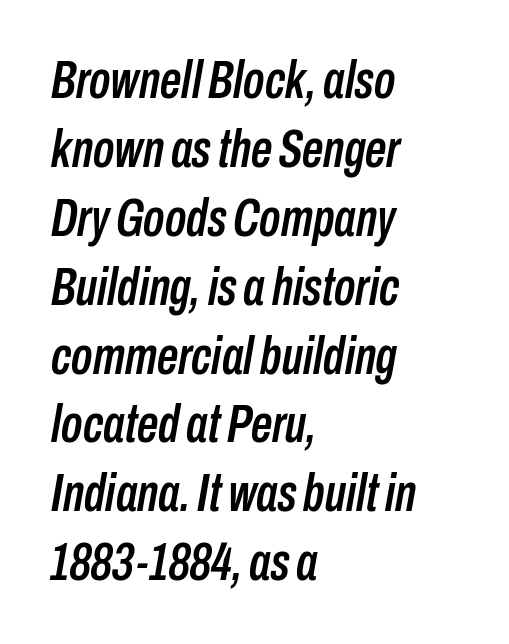
Clear beneath every line of the passage. Baseline-to-baseline distance is the conventional proportion of letter height. Caption: multi-line text, flush left, ragged right. Italic? Definitely — the glyphs are oblique. Here the designer chose a conventional face with non-uniform glyph widths.
